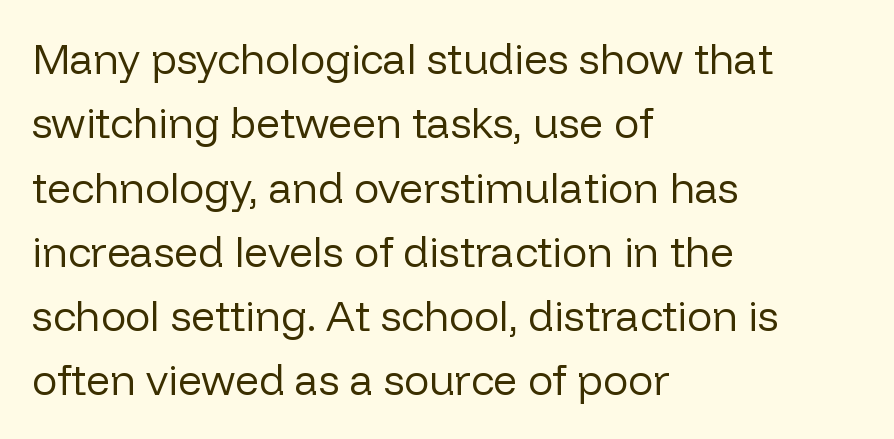
The image shows 42 px regular-weight sans-serif type, upright; set left-aligned, normal line spacing (1.53x), normal letter spacing, not underlined; low stroke contrast and a medium x-height.
